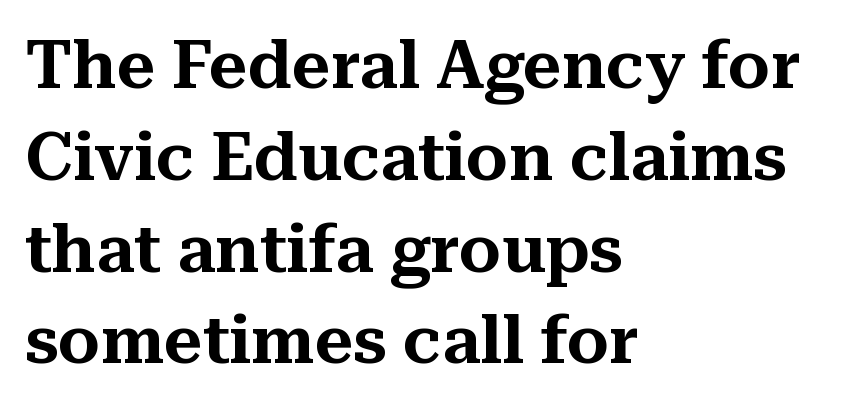
Do the letters lean? They stand straight. The rendering uses natural spacing where letterforms have individual widths. Honestly, the letter spacing is just normal — you wouldn't notice it. Examine the stroke ends and you'll spot serifs. Each line starts at the same left margin while the right side varies.
